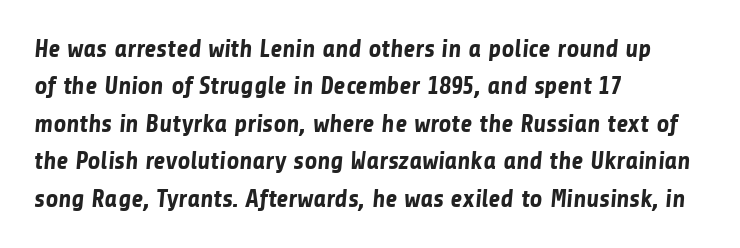
Q: Is the text bold? A: Yes.
Q: Is the text underlined? A: No.
Q: How is the paragraph aligned? A: Left-aligned.
Q: Is the spacing between letters normal or unusually wide? A: Normal.
Q: Is the spacing between lines tight, normal or loose? A: Normal.
